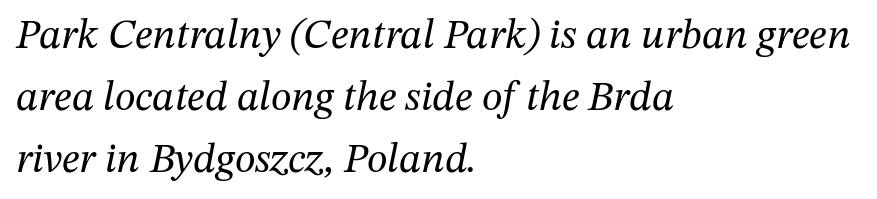
The image shows 42 px regular-weight serif type, italic (leaning right); set left-aligned, normal line spacing (1.48x), normal letter spacing, not underlined; medium stroke contrast and a medium x-height.
